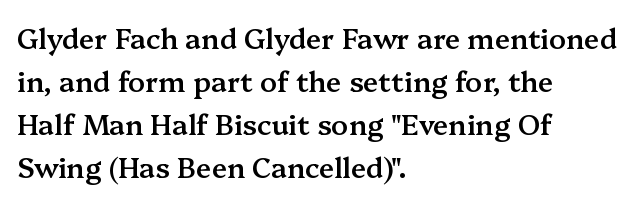
{"serif": "yes", "italic": "no", "bold": "semi", "weight": "semibold", "width": "normal", "stroke_contrast": "medium", "x_height": "medium", "monospaced": "no", "underline": "no", "align": "left", "line_spacing": "normal", "line_spacing_ratio": 1.54, "letter_spacing": "normal", "letter_spacing_em": 0.0, "glyph_px": 28}
